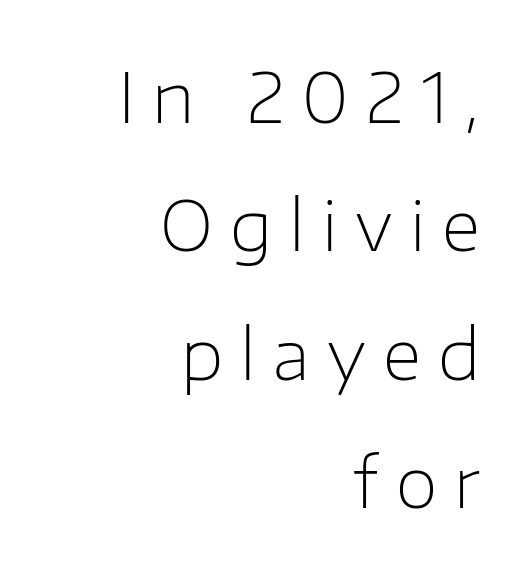
Rendered with straight, roman letterforms. Classification — sans serif. A clean baseline with only descenders dipping below it. You could not count columns in this text — the font is proportionally spaced.
